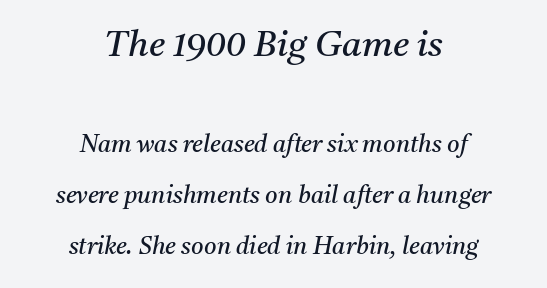
The image shows 36 px regular-weight serif type, italic (leaning right); set centered, loose line spacing (2.12x), normal letter spacing, not underlined; the first (top) block is 1.5x larger; medium stroke contrast and a medium x-height.
